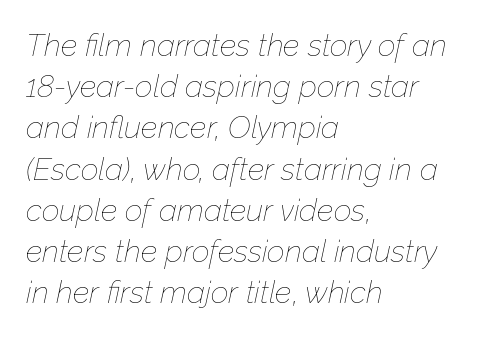
Q: Is the text bold? A: No.
Q: Is the text italic (slanted)? A: Yes, it leans right by about 12 degrees.
Q: Is the text underlined? A: No.
Q: How is the paragraph aligned? A: Left-aligned.
Q: Is the spacing between letters normal or unusually wide? A: Normal.
Q: Is the spacing between lines tight, normal or loose? A: Normal.
Q: Width (condensed, normal, or wide)? A: Normal.
Q: Stroke contrast? A: Low.
Q: x-height? A: Medium.
Q: Monospaced? A: No.
